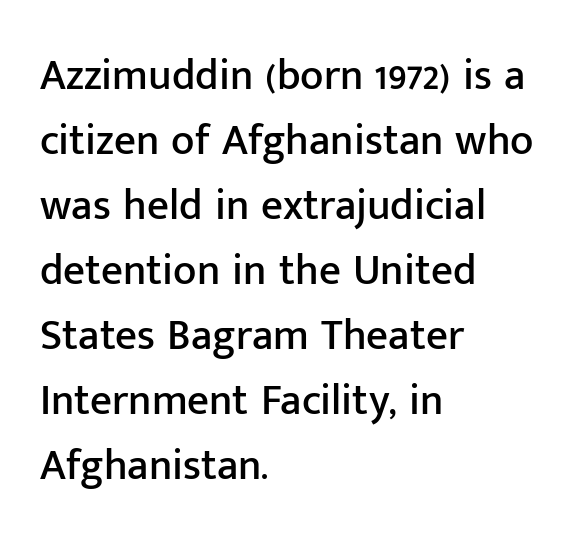
The image shows 43 px sans-serif type, upright; set left-aligned, normal line spacing (1.51x), normal letter spacing, not underlined; low stroke contrast and a medium x-height.
